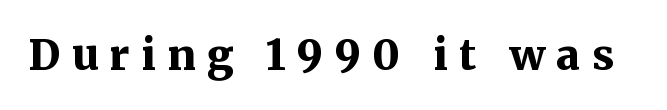
{"serif": "yes", "italic": "no", "bold": "yes", "weight": "bold", "width": "normal", "stroke_contrast": "medium", "x_height": "medium", "monospaced": "no", "underline": "no", "letter_spacing": "wide", "letter_spacing_em": 0.27, "glyph_px": 42}
